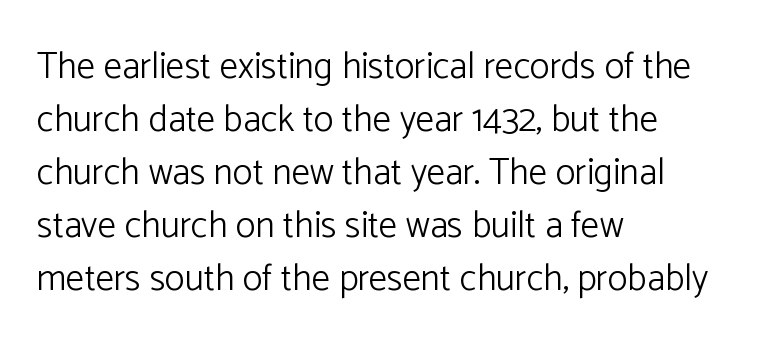
Observe the ordinary spacing: letters are neighbours, not strangers. Think of a printed novel: that variable character pitch is what you see here. This is the regular roman posture of the typeface. Plain, unruled lines of type. Is there much room between lines? A standard amount, neither cramped nor airy. No chunkiness to these letters — they're not bold.
